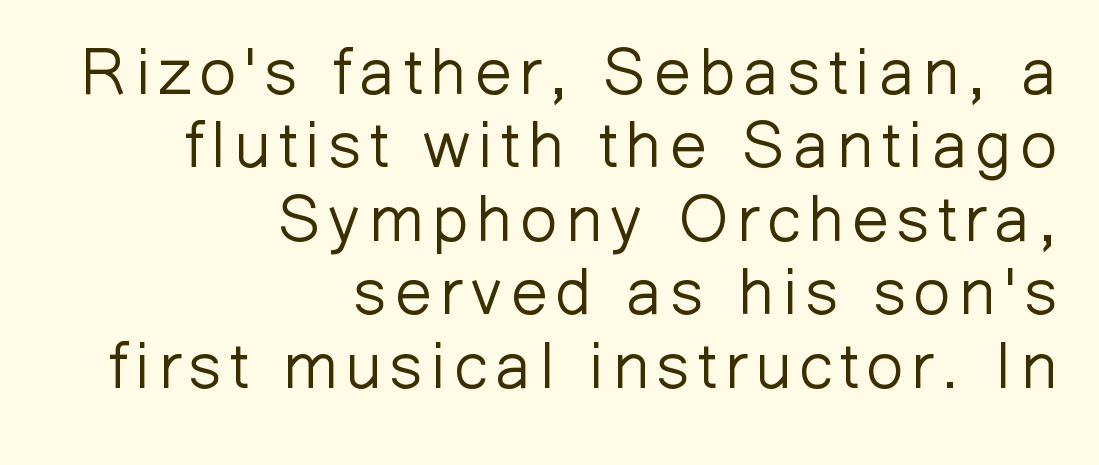
Q: Is the text bold? A: No.
Q: Is the text italic (slanted)? A: No, it is upright.
Q: Is the typeface a serif or a sans-serif typeface? A: Sans-serif.
Q: Is the text underlined? A: No.
Q: How is the paragraph aligned? A: Right-aligned.
Q: Is the spacing between lines tight, normal or loose? A: Tight.
Q: Width (condensed, normal, or wide)? A: Normal.
Q: Stroke contrast? A: Low.
Q: x-height? A: Medium.
Q: Monospaced? A: No.
